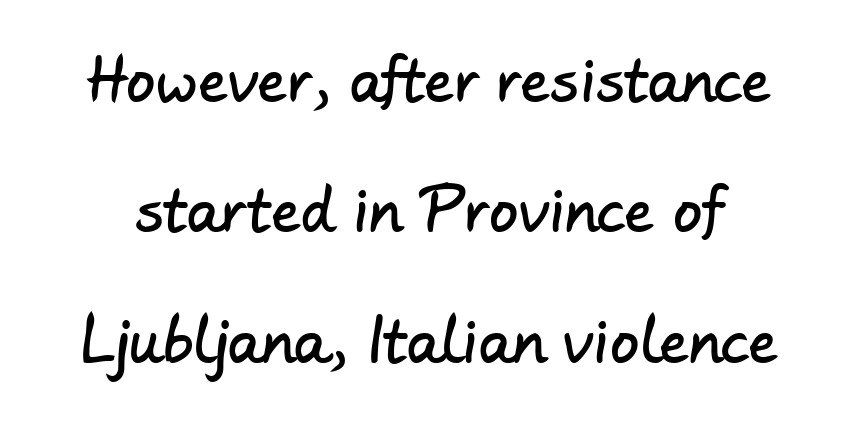
{"serif": "no", "width": "normal", "stroke_contrast": "low", "x_height": "small", "monospaced": "no", "underline": "no", "line_spacing": "loose", "line_spacing_ratio": 2.25, "letter_spacing": "normal", "letter_spacing_em": 0.0, "glyph_px": 58}
